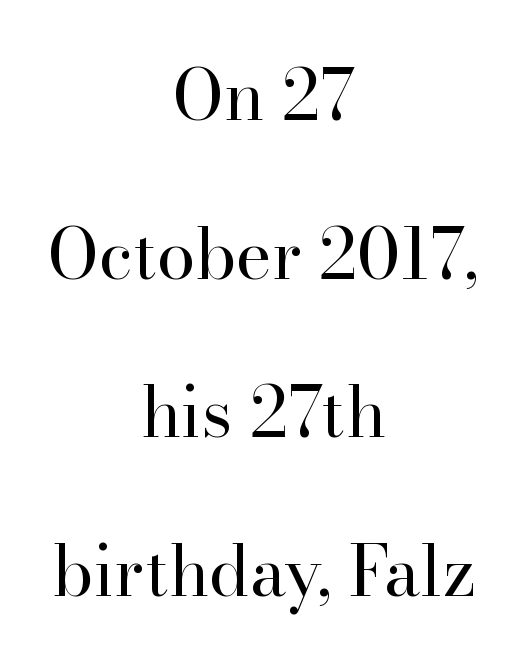
{"serif": "yes", "italic": "no", "bold": "no", "weight": "regular", "width": "normal", "stroke_contrast": "high", "x_height": "small", "monospaced": "no", "underline": "no", "align": "center", "line_spacing": "loose", "line_spacing_ratio": 2.3, "letter_spacing": "normal", "letter_spacing_em": 0.0, "glyph_px": 69}
